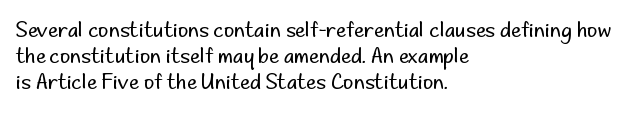
The image shows 20 px text type, upright; set left-aligned, normal line spacing (1.31x), normal letter spacing, not underlined.
